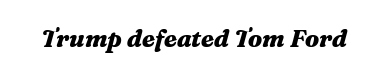
{"italic": "yes", "lean": "right", "slant_degrees": 16, "bold": "yes", "underline": "no", "letter_spacing": "normal", "letter_spacing_em": 0.0, "glyph_px": 24}
